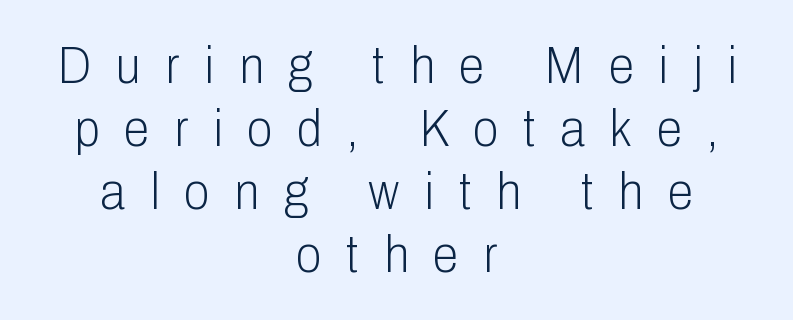
Q: Is the text bold? A: No.
Q: Is the text italic (slanted)? A: No, it is upright.
Q: Is the typeface a serif or a sans-serif typeface? A: Sans-serif.
Q: Is the text underlined? A: No.
Q: How is the paragraph aligned? A: Centered.
Q: Is the spacing between letters normal or unusually wide? A: Unusually wide.
Q: Width (condensed, normal, or wide)? A: Condensed.
Q: Stroke contrast? A: Low.
Q: x-height? A: Medium.
Q: Monospaced? A: No.
